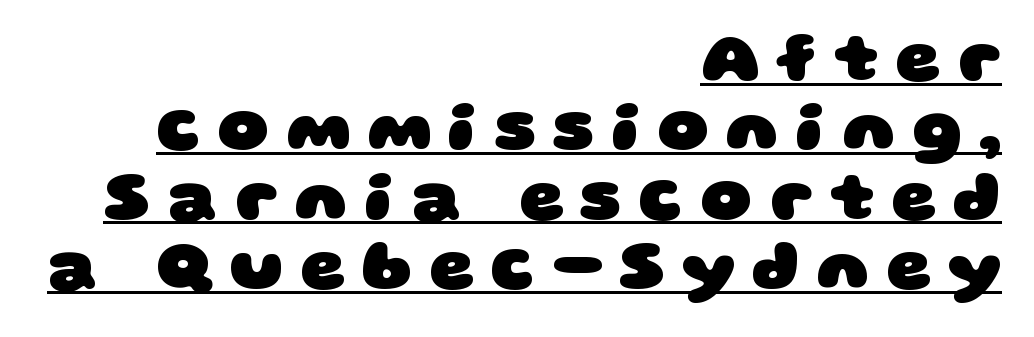
On the weight axis this lands at bold, roughly 700. Substantial extra tracking has been applied to these lines. Every row of glyphs terminates at an identical x-position on the right. You can see a thin bar hugging the bottom of the glyphs.
